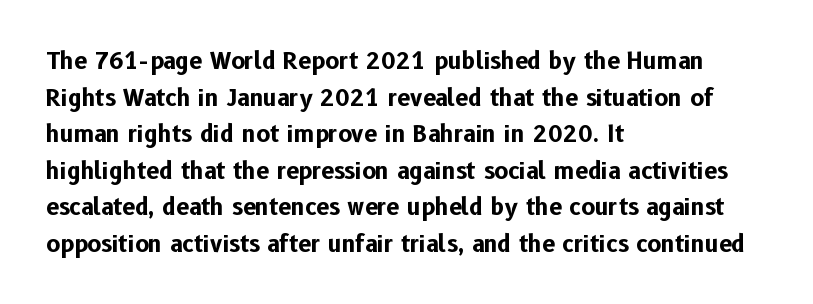
The image shows 23 px bold type, upright; set left-aligned, normal line spacing (1.59x), normal letter spacing, not underlined.
